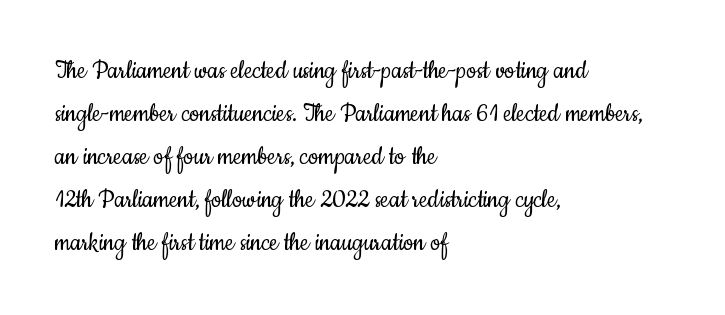
The image shows 29 px regular-weight, condensed sans-serif type; set left-aligned, normal line spacing (1.48x), normal letter spacing, not underlined; low stroke contrast and a small x-height.
